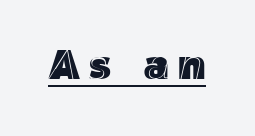
Rendered with straight, roman letterforms. The letters advance in unequal steps, a hallmark of proportional type. These lines have a slow, spaced-out rhythm from letter to letter. A continuous stroke trails under the words, as in a hyperlink.
